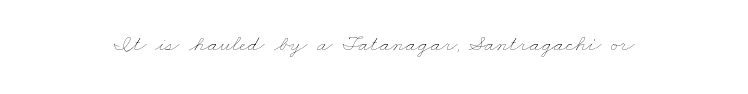
The image shows 23 px text type; set normal letter spacing, not underlined.
